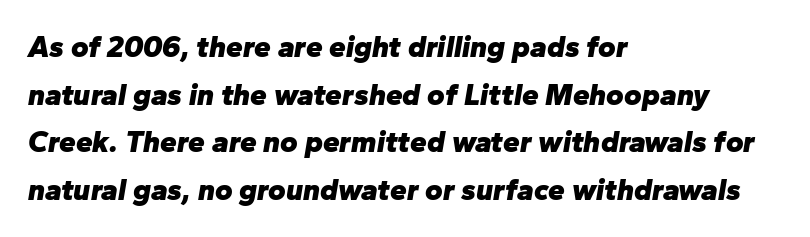
Q: Is the text bold? A: Yes.
Q: Is the text italic (slanted)? A: Yes, it leans right by about 10 degrees.
Q: Is the text underlined? A: No.
Q: How is the paragraph aligned? A: Left-aligned.
Q: Is the spacing between letters normal or unusually wide? A: Normal.
Q: Is the spacing between lines tight, normal or loose? A: Normal.
Q: Width (condensed, normal, or wide)? A: Normal.
Q: Stroke contrast? A: Low.
Q: x-height? A: Medium.
Q: Monospaced? A: No.
